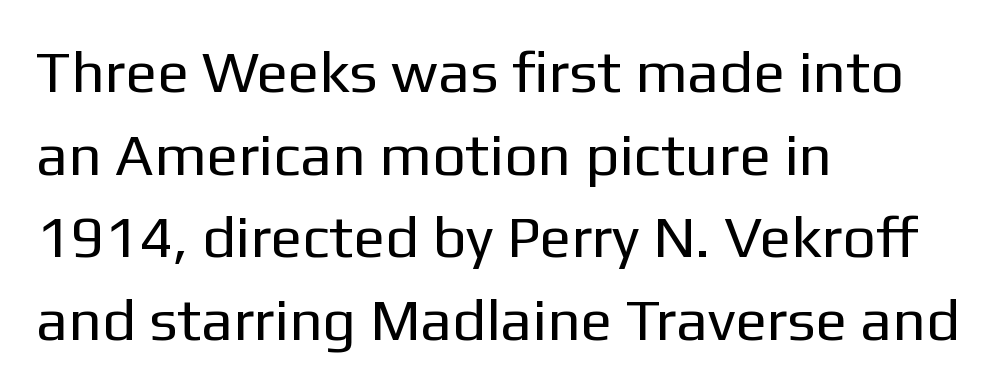
Q: Is the text bold? A: No.
Q: Is the text italic (slanted)? A: No, it is upright.
Q: Is the typeface a serif or a sans-serif typeface? A: Sans-serif.
Q: Is the text underlined? A: No.
Q: How is the paragraph aligned? A: Left-aligned.
Q: Is the spacing between letters normal or unusually wide? A: Normal.
Q: Is the spacing between lines tight, normal or loose? A: Normal.
Q: Width (condensed, normal, or wide)? A: Normal.
Q: Stroke contrast? A: Low.
Q: x-height? A: Medium.
Q: Monospaced? A: No.
